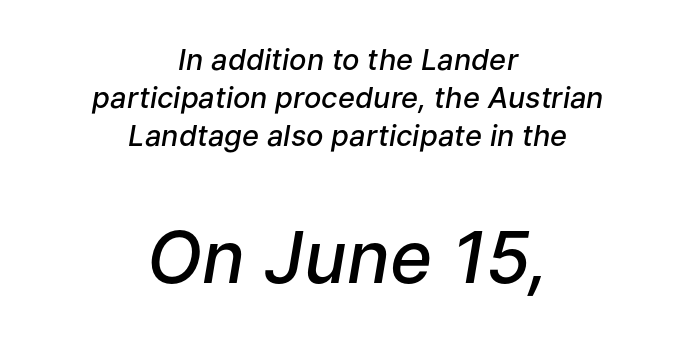
The image shows 72 px semibold type, italic (leaning right); set centered, normal line spacing (1.31x), normal letter spacing, not underlined; the second (bottom) block is 2.48x larger; low stroke contrast and a medium x-height.
